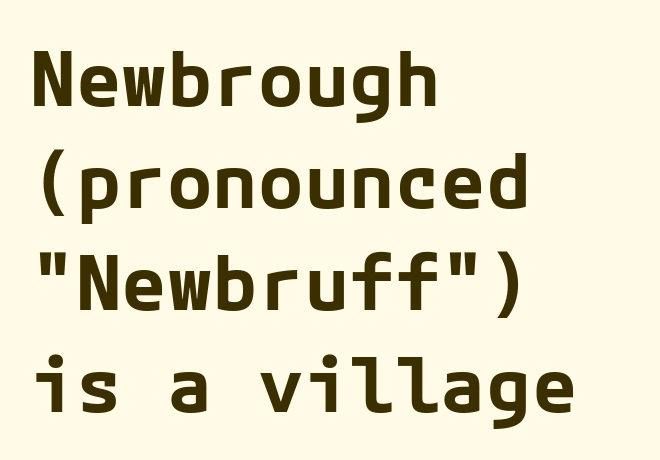
The image shows 76 px bold sans-serif type, upright; set left-aligned, normal line spacing (1.34x), normal letter spacing, not underlined; low stroke contrast and a medium x-height.
